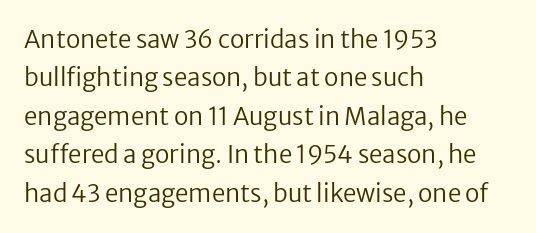
Q: Is the text bold? A: No.
Q: Is the text italic (slanted)? A: No, it is upright.
Q: Is the text underlined? A: No.
Q: How is the paragraph aligned? A: Left-aligned.
Q: Is the spacing between letters normal or unusually wide? A: Normal.
Q: Is the spacing between lines tight, normal or loose? A: Normal.
